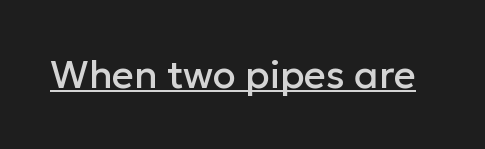
Q: Is the text italic (slanted)? A: No, it is upright.
Q: Is the typeface a serif or a sans-serif typeface? A: Sans-serif.
Q: Is the text underlined? A: Yes.
Q: Is the spacing between letters normal or unusually wide? A: Normal.
Q: Width (condensed, normal, or wide)? A: Normal.
Q: Stroke contrast? A: Low.
Q: x-height? A: Medium.
Q: Monospaced? A: No.
